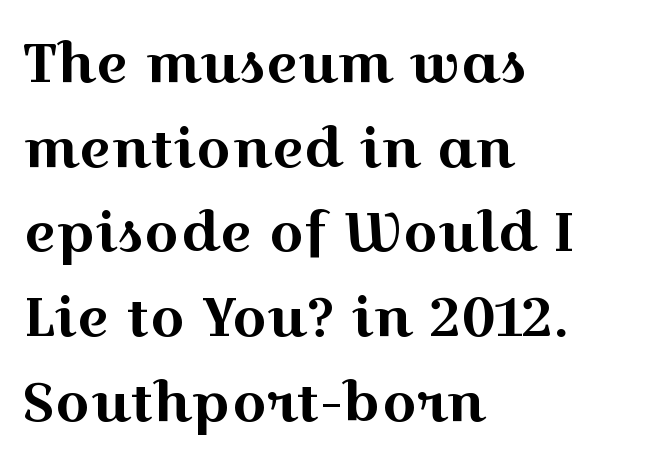
The image shows 55 px wide serif type, upright; set left-aligned, normal line spacing (1.54x), normal letter spacing, not underlined; a medium x-height.
